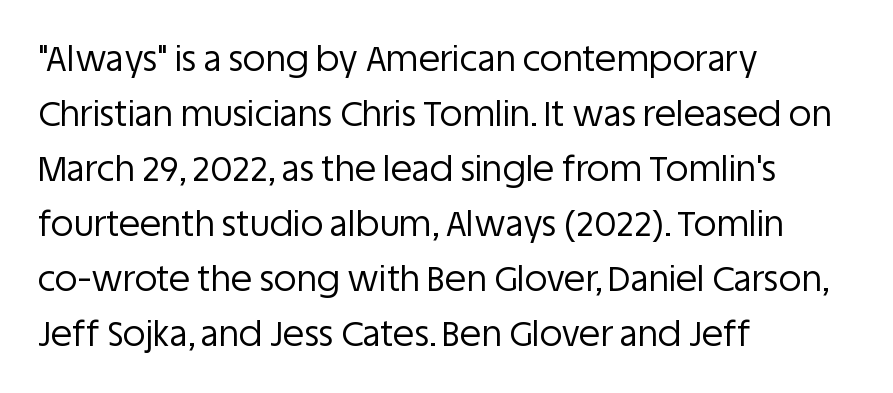
The image shows 35 px regular-weight sans-serif type, upright; set left-aligned, normal line spacing (1.57x), normal letter spacing, not underlined; low stroke contrast and a large x-height.
